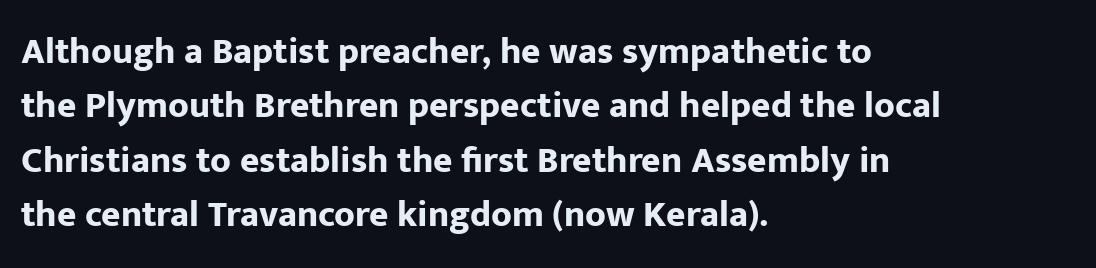
{"serif": "no", "italic": "no", "bold": "yes", "weight": "bold", "width": "normal", "stroke_contrast": "low", "x_height": "medium", "monospaced": "no", "underline": "no", "align": "left", "line_spacing": "normal", "line_spacing_ratio": 1.47, "letter_spacing": "normal", "letter_spacing_em": 0.0, "glyph_px": 37}
